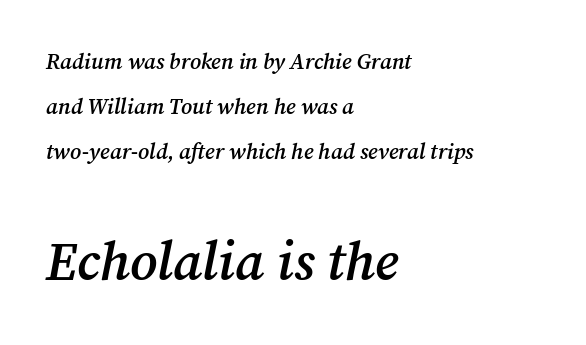
The image shows 54 px semibold serif type, italic (leaning right); set left-aligned, loose line spacing (2.04x), normal letter spacing, not underlined; the second (bottom) block is 2.45x larger; medium stroke contrast and a medium x-height.
